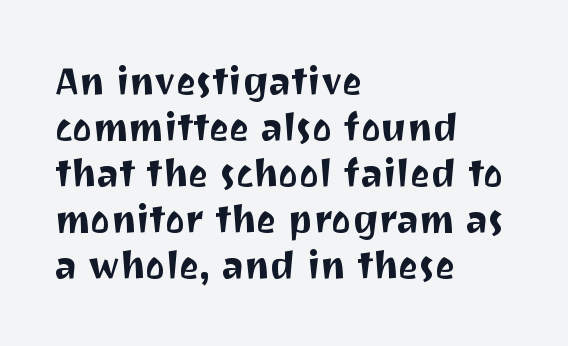
The image shows 38 px sans-serif type, upright; set left-aligned, line spacing 1.21x, normal letter spacing, not underlined; medium stroke contrast and a medium x-height.
